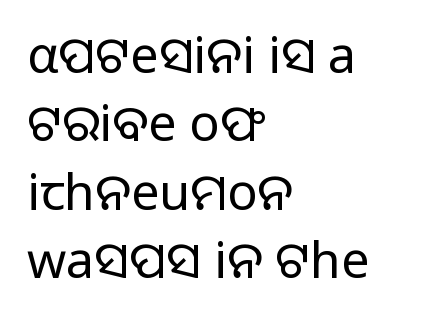
{"serif": "no", "italic": "no", "bold": "no", "weight": "light", "width": "normal", "stroke_contrast": "low", "x_height": "medium", "monospaced": "no", "underline": "no", "align": "left", "line_spacing": "normal", "line_spacing_ratio": 1.37, "letter_spacing": "normal", "letter_spacing_em": 0.0, "glyph_px": 50}
